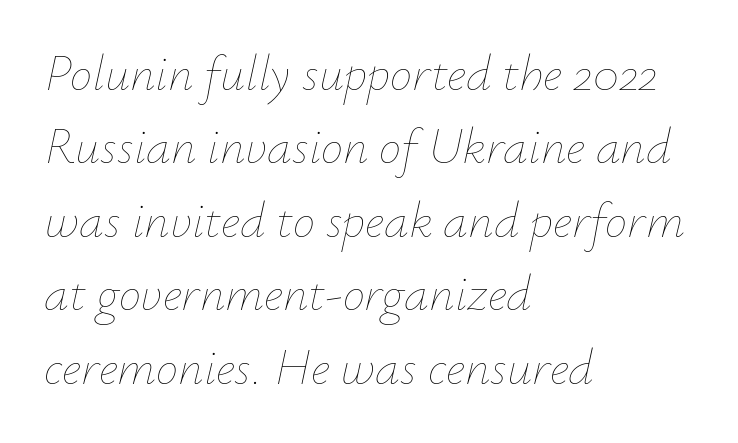
{"italic": "yes", "lean": "right", "slant_degrees": 12, "bold": "no", "weight": "thin", "width": "normal", "stroke_contrast": "low", "x_height": "small", "monospaced": "no", "underline": "no", "align": "left", "line_spacing": "normal", "line_spacing_ratio": 1.47, "letter_spacing": "normal", "letter_spacing_em": 0.0, "glyph_px": 50}
